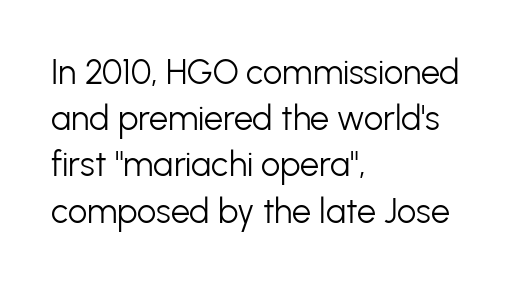
Q: Is the text bold? A: No.
Q: Is the text italic (slanted)? A: No, it is upright.
Q: Is the typeface a serif or a sans-serif typeface? A: Sans-serif.
Q: Is the text underlined? A: No.
Q: How is the paragraph aligned? A: Left-aligned.
Q: Is the spacing between letters normal or unusually wide? A: Normal.
Q: Is the spacing between lines tight, normal or loose? A: Normal.
Q: Width (condensed, normal, or wide)? A: Normal.
Q: Stroke contrast? A: Low.
Q: x-height? A: Medium.
Q: Monospaced? A: No.
